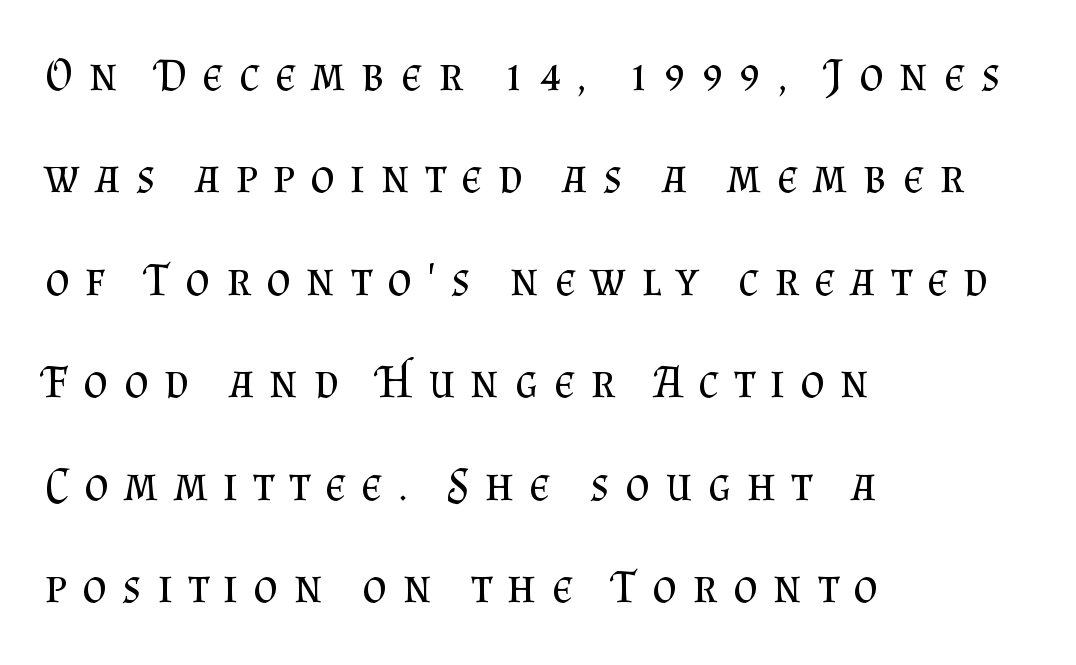
The image shows 47 px regular-weight serif type, upright; set left-aligned, loose line spacing (2.18x), unusually wide letter spacing (+0.33 em), not underlined; medium stroke contrast and a small x-height.
